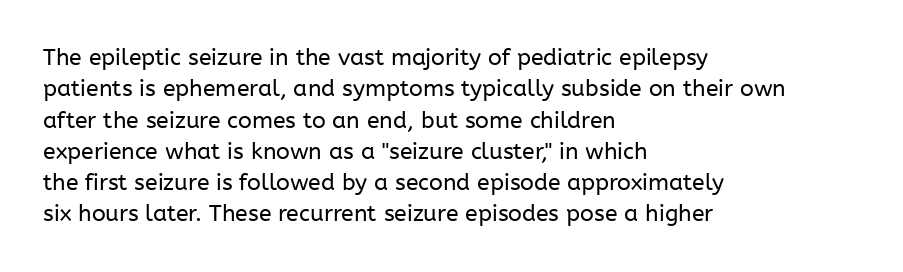
One glance says typical: line gaps are just what's usual. What stands out about the letter spacing? Nothing — it is the standard amount. This reads as an unemphasized weight, regular at the heaviest. The text block is weighted toward the left margin, trailing off unevenly rightward. Descender tails drop into unmarked territory. The specimen reads as upright at a glance.
